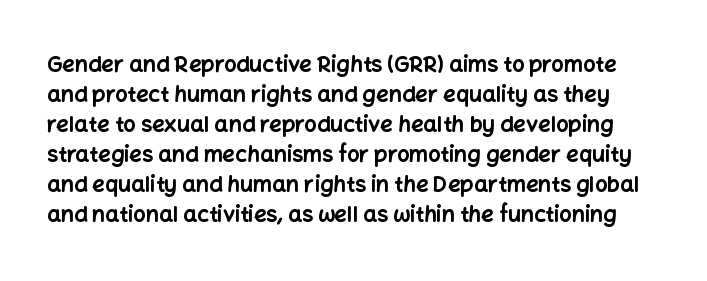
{"italic": "no", "bold": "yes", "underline": "no", "line_spacing": "normal", "line_spacing_ratio": 1.36, "letter_spacing": "normal", "letter_spacing_em": 0.0, "glyph_px": 22}
